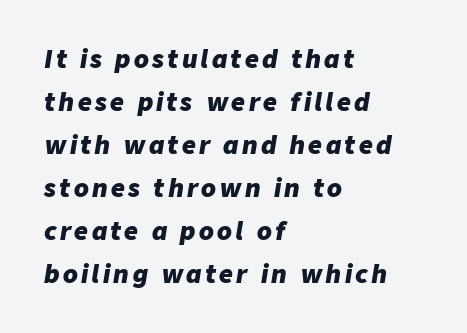
{"italic": "yes", "lean": "right", "slant_degrees": 9, "bold": "yes", "underline": "no", "align": "left", "line_spacing_ratio": 1.79, "glyph_px": 24}
